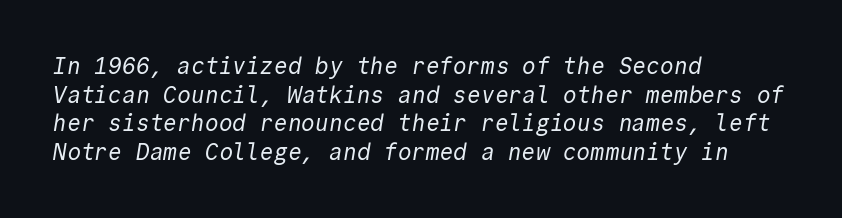
Every row of glyphs begins at an identical x-position on the left. Words appear dense and cohesive because spacing is normal. Decoration check: the copy has no underline. The strokes are not fattened; the text isn't bold.
